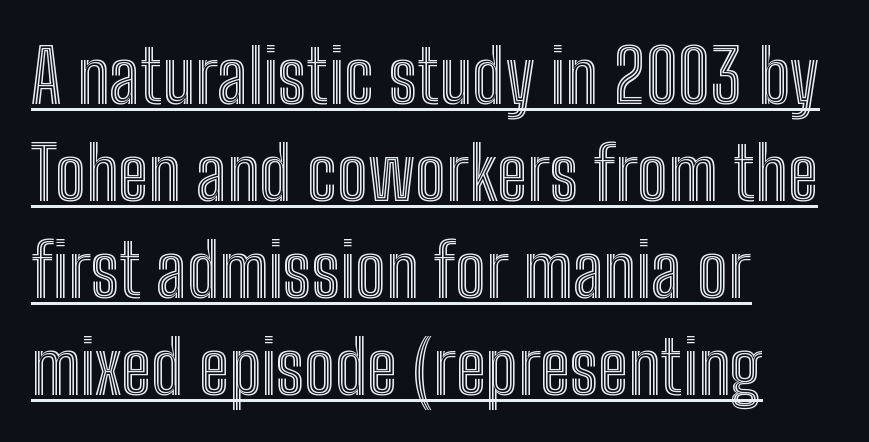
Q: Is the text italic (slanted)? A: No, it is upright.
Q: Is the text underlined? A: Yes.
Q: How is the paragraph aligned? A: Left-aligned.
Q: Is the spacing between letters normal or unusually wide? A: Normal.
Q: Is the spacing between lines tight, normal or loose? A: Normal.
Q: Width (condensed, normal, or wide)? A: Condensed.
Q: x-height? A: Medium.
Q: Monospaced? A: No.
